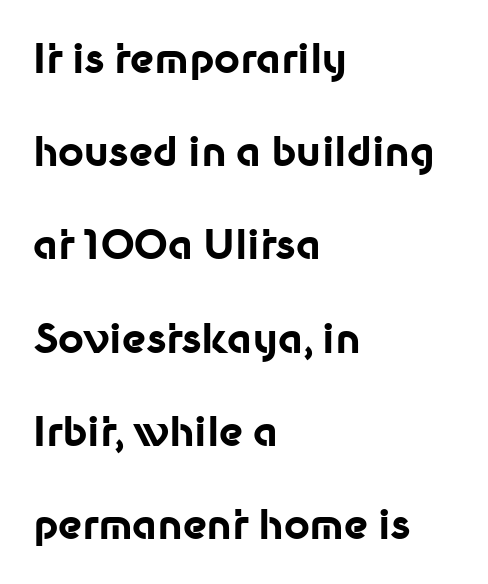
{"serif": "no", "italic": "no", "bold": "yes", "weight": "bold", "width": "normal", "stroke_contrast": "low", "x_height": "medium", "monospaced": "no", "underline": "no", "align": "left", "line_spacing": "loose", "line_spacing_ratio": 2.33, "letter_spacing": "normal", "letter_spacing_em": 0.0, "glyph_px": 40}
